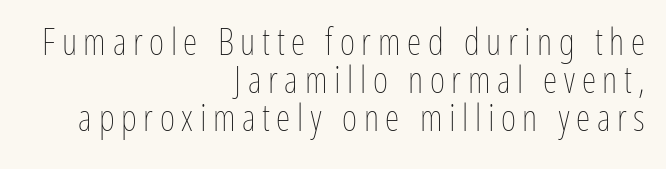
{"italic": "no", "bold": "no", "weight": "thin", "width": "condensed", "stroke_contrast": "low", "x_height": "medium", "monospaced": "no", "underline": "no", "align": "right", "line_spacing": "tight", "line_spacing_ratio": 1.03, "glyph_px": 37}
